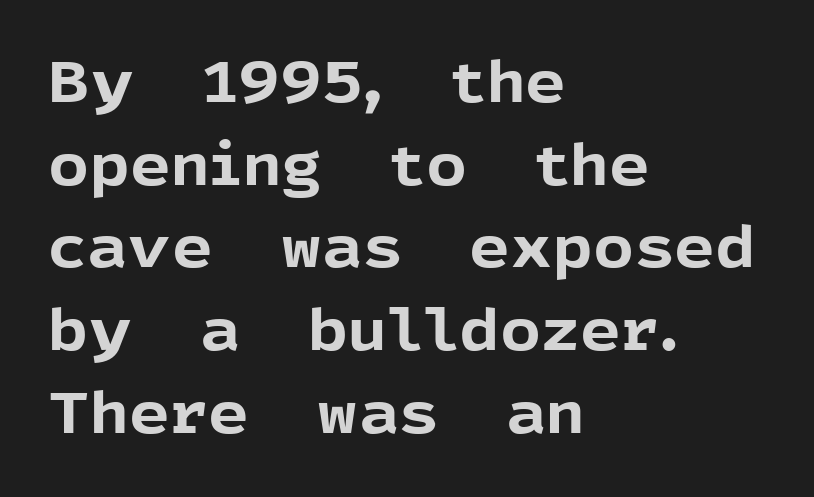
{"serif": "no", "italic": "no", "bold": "yes", "weight": "bold", "width": "normal", "x_height": "medium", "monospaced": "no", "underline": "no", "align": "left", "line_spacing": "normal", "line_spacing_ratio": 1.45, "letter_spacing": "normal", "letter_spacing_em": 0.0, "glyph_px": 57}
